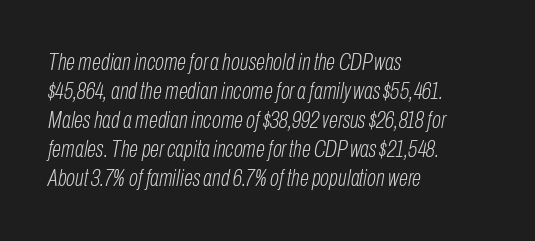
There is no visible air inserted between adjacent glyphs. No letter is thick-stroked: the sample isn't bold. The zone under the glyphs is completely vacant. Designer's note — italics engaged.
